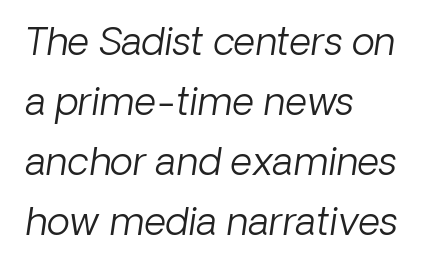
The image shows 38 px light type, italic (leaning right); set left-aligned, normal line spacing (1.58x), normal letter spacing, not underlined; low stroke contrast and a medium x-height.
